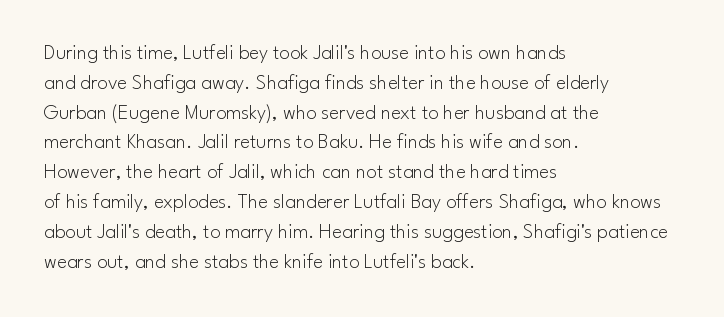
Q: Is the text bold? A: No.
Q: Is the text italic (slanted)? A: No, it is upright.
Q: Is the text underlined? A: No.
Q: How is the paragraph aligned? A: Left-aligned.
Q: Is the spacing between letters normal or unusually wide? A: Normal.
Q: Is the spacing between lines tight, normal or loose? A: Normal.
